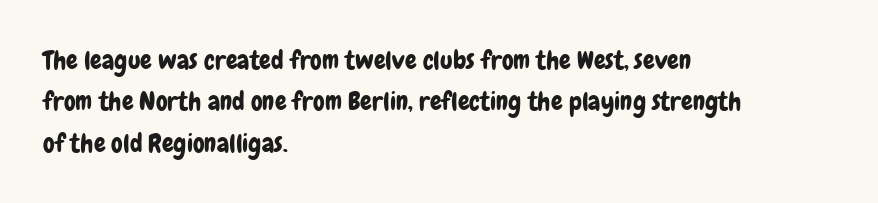
Q: Is the text italic (slanted)? A: No, it is upright.
Q: Is the text underlined? A: No.
Q: How is the paragraph aligned? A: Left-aligned.
Q: Is the spacing between letters normal or unusually wide? A: Normal.
Q: Is the spacing between lines tight, normal or loose? A: Normal.
